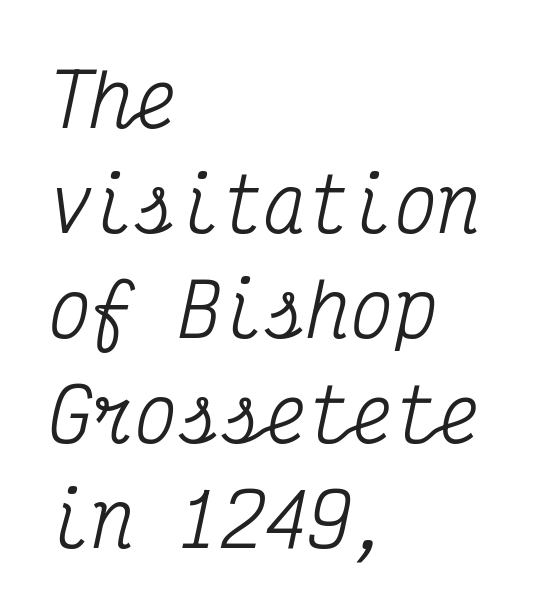
The image shows 72 px condensed serif type, italic (leaning right), monospaced; set left-aligned, normal line spacing (1.46x), normal letter spacing, not underlined; medium stroke contrast and a medium x-height.
